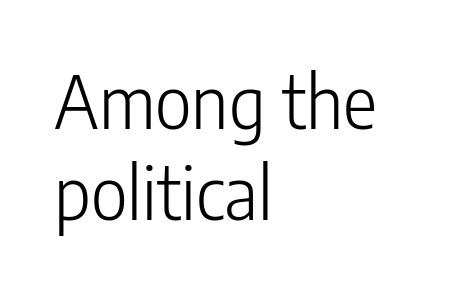
Weight: not bold — regular or lighter. Posture: straight, roman, zero tilt. A typesetter would call this proportional, since set widths differ per character. No extra tracking has been applied to these lines. The space between consecutive lines is moderate. The setting favours the left margin, as ordinary paragraphs usually do.
